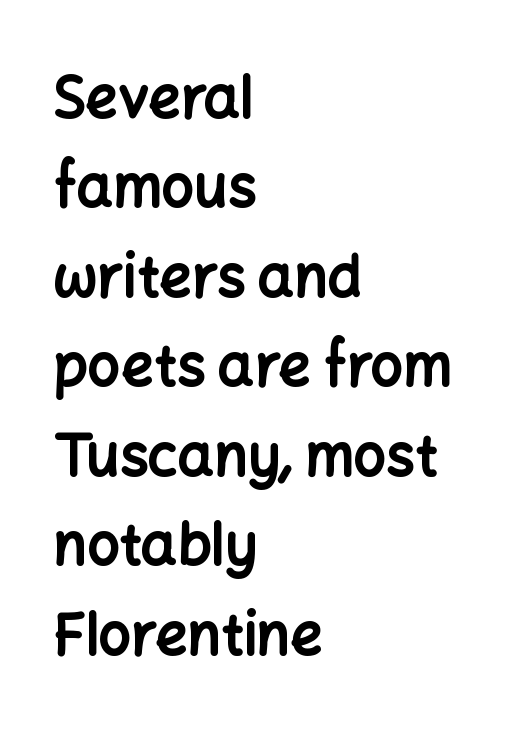
Q: Is the text bold? A: Yes.
Q: Is the text italic (slanted)? A: No, it is upright.
Q: Is the typeface a serif or a sans-serif typeface? A: Sans-serif.
Q: Is the text underlined? A: No.
Q: How is the paragraph aligned? A: Left-aligned.
Q: Is the spacing between letters normal or unusually wide? A: Normal.
Q: Is the spacing between lines tight, normal or loose? A: Normal.
Q: Width (condensed, normal, or wide)? A: Normal.
Q: Stroke contrast? A: Low.
Q: x-height? A: Medium.
Q: Monospaced? A: No.
